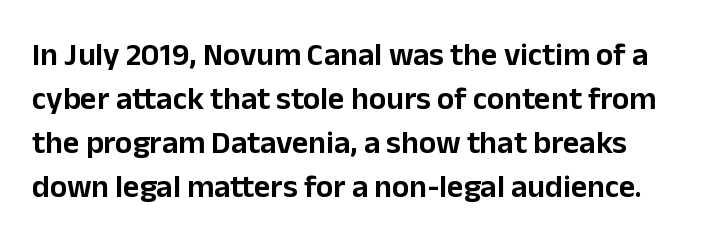
Q: Is the text italic (slanted)? A: No, it is upright.
Q: Is the typeface a serif or a sans-serif typeface? A: Sans-serif.
Q: Is the text underlined? A: No.
Q: Is the spacing between letters normal or unusually wide? A: Normal.
Q: Is the spacing between lines tight, normal or loose? A: Normal.
Q: Width (condensed, normal, or wide)? A: Normal.
Q: Stroke contrast? A: Low.
Q: x-height? A: Medium.
Q: Monospaced? A: No.
